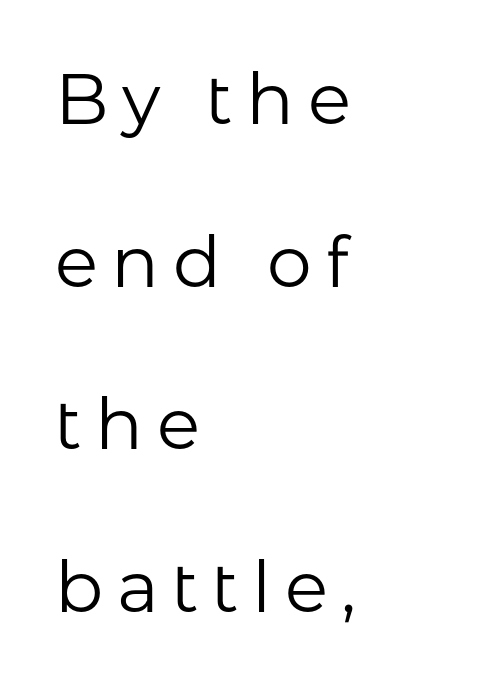
Q: Is the text bold? A: No.
Q: Is the text italic (slanted)? A: No, it is upright.
Q: Is the typeface a serif or a sans-serif typeface? A: Sans-serif.
Q: Is the text underlined? A: No.
Q: How is the paragraph aligned? A: Left-aligned.
Q: Is the spacing between lines tight, normal or loose? A: Loose.
Q: Width (condensed, normal, or wide)? A: Normal.
Q: Stroke contrast? A: Low.
Q: x-height? A: Medium.
Q: Monospaced? A: No.
